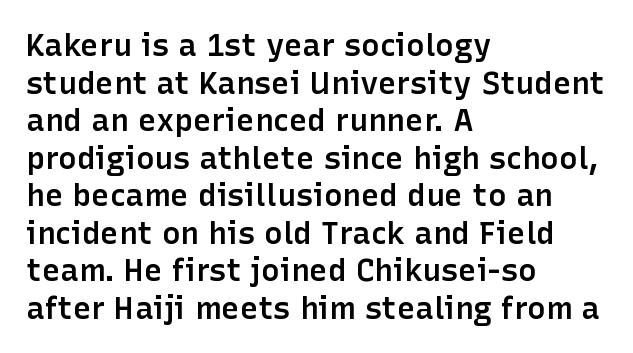
Compared with typical body copy, the letter spacing here is the same. The letters advance in unequal steps, a hallmark of proportional type. The typography opts for an upright posture over an oblique one. A clean baseline with only descenders dipping below it. A bit beefed up — I'd call it semibold rather than bold. Does the type have serifs? No, each stem ends abruptly.
